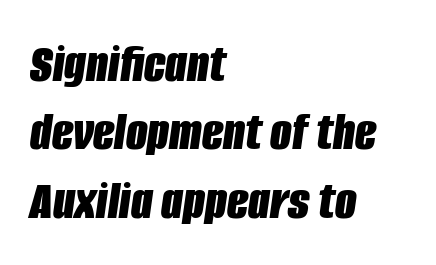
{"italic": "yes", "lean": "right", "slant_degrees": 8, "bold": "yes", "weight": "bold", "width": "condensed", "stroke_contrast": "low", "x_height": "large", "monospaced": "no", "underline": "no", "align": "left", "line_spacing_ratio": 1.22, "letter_spacing": "normal", "letter_spacing_em": 0.0, "glyph_px": 56}
